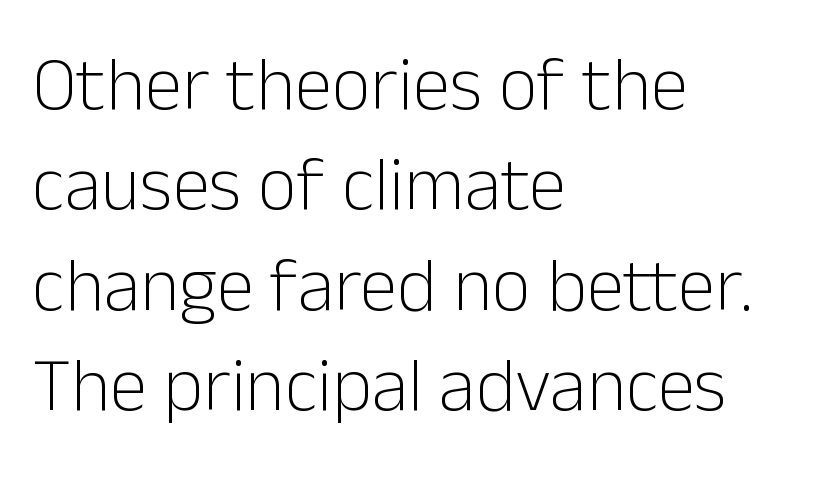
This sample uses a sans-serif face. Reading down the column, the eye jumps a familiar distance to each next line. Characters follow at the spacing the type designer built in. Weight: in the light-to-regular range. Descenders are the only things crossing below the line.
